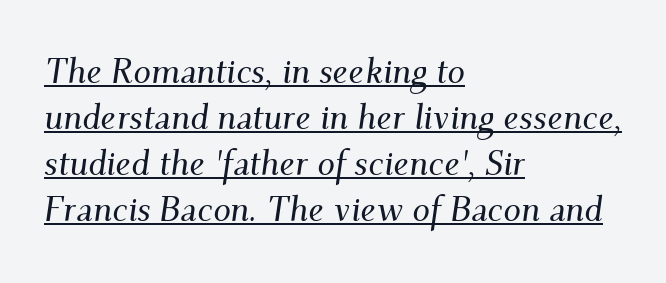
{"serif": "yes", "italic": "yes", "lean": "right", "slant_degrees": 9, "width": "normal", "stroke_contrast": "medium", "x_height": "small", "monospaced": "no", "underline": "yes", "align": "left", "line_spacing": "normal", "line_spacing_ratio": 1.31, "letter_spacing": "normal", "letter_spacing_em": 0.0, "glyph_px": 35}
